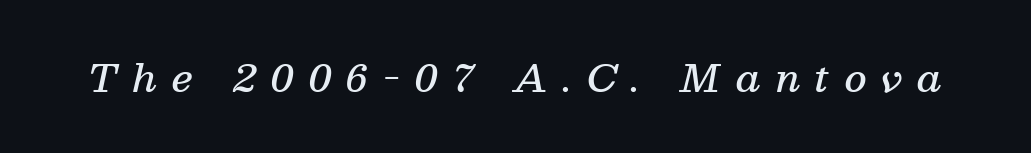
Typographically, this falls in the serif category. Weight: semibold (demi). This sample uses an oblique cut, with every glyph tilted off the vertical. The face used here is rendered with a markedly widened letterfit. The strip under each line holds only bare page.
